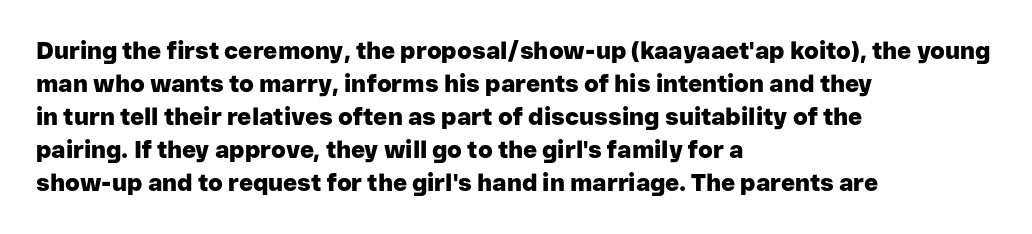
The image shows 24 px bold type, upright; set left-aligned, normal line spacing (1.38x), normal letter spacing, not underlined.
